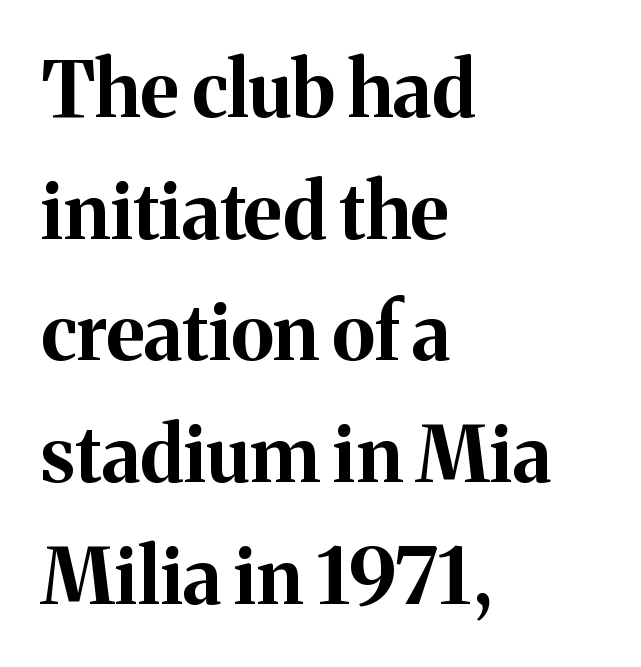
How would I describe the line gaps? Plain and ordinary. Does the copy run flush right? No — it runs flush left. Plenty of ink on the page — the face is bold. Observe the ordinary spacing: letters are neighbours, not strangers. This sample has the flowing, uneven cadence of proportional lettering. Underlining? Definitely not there.
